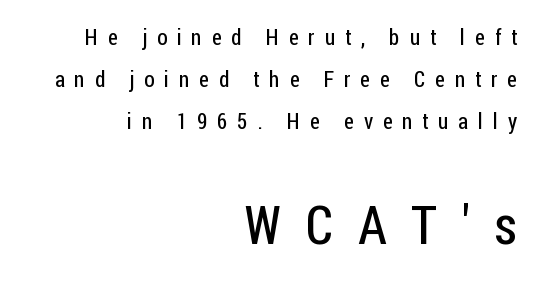
{"serif": "no", "italic": "no", "bold": "no", "weight": "regular", "width": "condensed", "stroke_contrast": "low", "x_height": "medium", "monospaced": "no", "underline": "no", "align": "right", "line_spacing": "loose", "line_spacing_ratio": 1.9, "letter_spacing": "wide", "letter_spacing_em": 0.45, "larger_block": "second", "size_ratio": 2.45, "glyph_px": 54}
